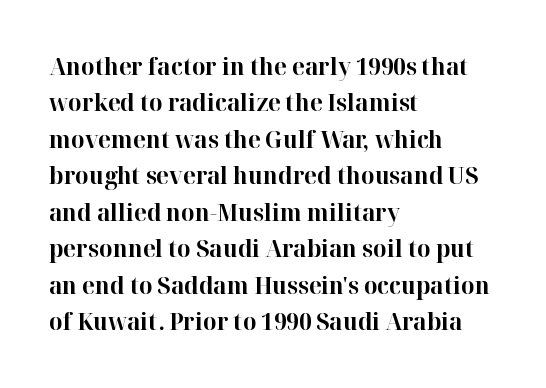
The designer left line spacing at the default. The horizontal fit of the characters is conventional and even. The specimen reads as upright at a glance. The passage shown is not underscored anywhere. The letters are bold, with thick, heavy strokes.
